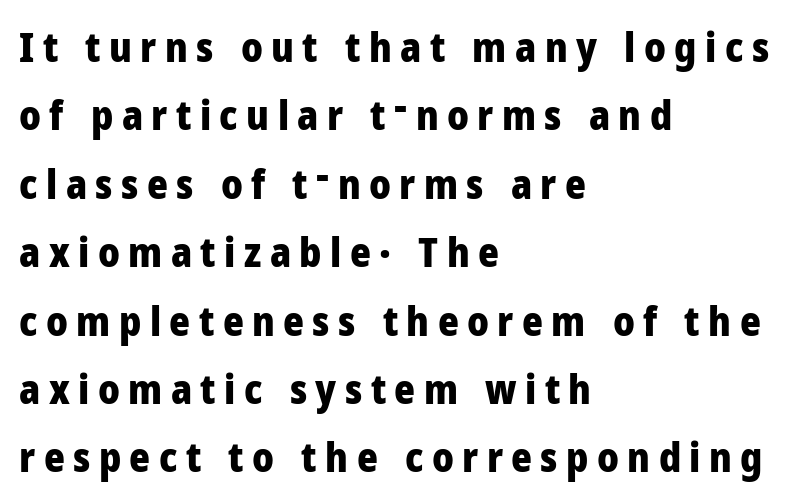
The image shows 40 px heavy sans-serif type, upright; set left-aligned, line spacing 1.71x, unusually wide letter spacing (+0.21 em), not underlined; low stroke contrast and a medium x-height.
